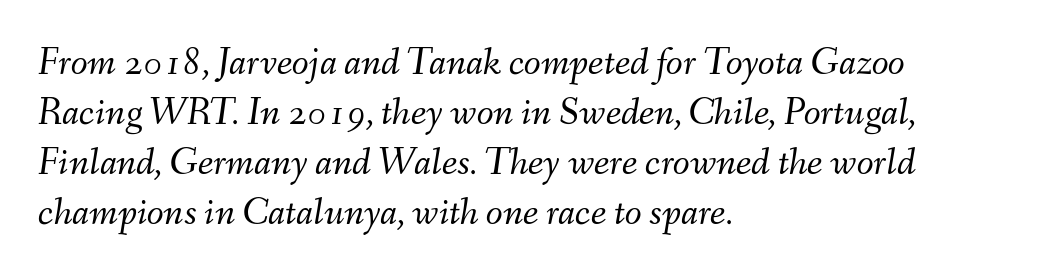
Q: Is the text bold? A: No.
Q: Is the text italic (slanted)? A: Yes, it leans right by about 9 degrees.
Q: Is the text underlined? A: No.
Q: How is the paragraph aligned? A: Left-aligned.
Q: Is the spacing between letters normal or unusually wide? A: Normal.
Q: Is the spacing between lines tight, normal or loose? A: Normal.
Q: Width (condensed, normal, or wide)? A: Normal.
Q: Stroke contrast? A: Medium.
Q: x-height? A: Small.
Q: Monospaced? A: No.
